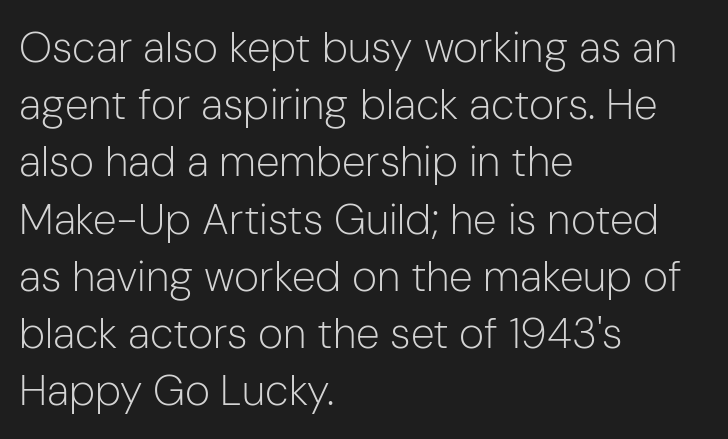
Q: Is the text bold? A: No.
Q: Is the text italic (slanted)? A: No, it is upright.
Q: Is the typeface a serif or a sans-serif typeface? A: Sans-serif.
Q: Is the text underlined? A: No.
Q: How is the paragraph aligned? A: Left-aligned.
Q: Is the spacing between letters normal or unusually wide? A: Normal.
Q: Is the spacing between lines tight, normal or loose? A: Normal.
Q: Width (condensed, normal, or wide)? A: Normal.
Q: Stroke contrast? A: Low.
Q: x-height? A: Medium.
Q: Monospaced? A: No.
